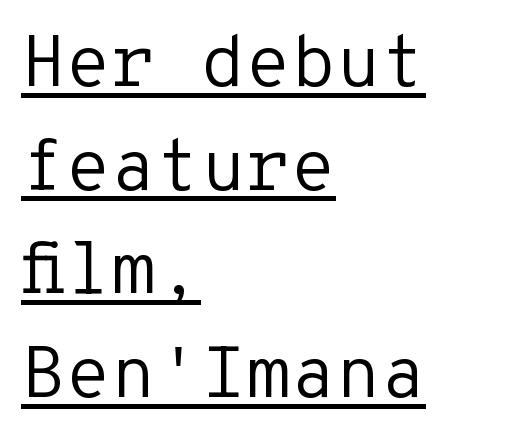
The image shows 73 px regular-weight sans-serif type, upright, monospaced; set left-aligned, normal line spacing (1.42x), normal letter spacing, underlined; low stroke contrast and a medium x-height.
